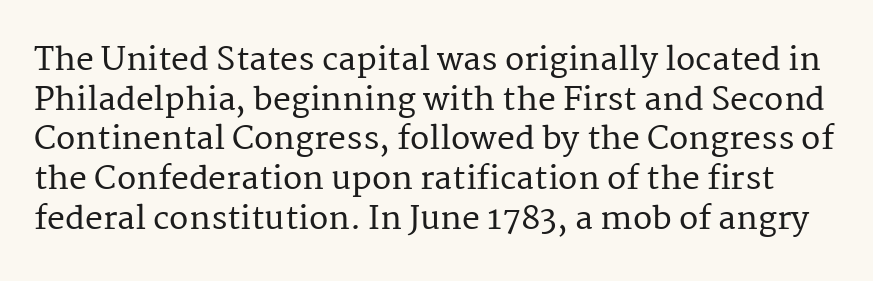
Q: Is the text italic (slanted)? A: No, it is upright.
Q: Is the typeface a serif or a sans-serif typeface? A: Serif.
Q: Is the text underlined? A: No.
Q: Is the spacing between letters normal or unusually wide? A: Normal.
Q: Width (condensed, normal, or wide)? A: Normal.
Q: Stroke contrast? A: Medium.
Q: x-height? A: Medium.
Q: Monospaced? A: No.
